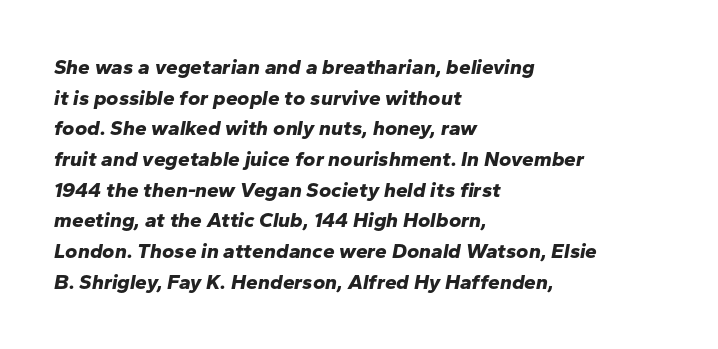
Q: Is the text bold? A: Yes.
Q: Is the text italic (slanted)? A: Yes, it leans right by about 10 degrees.
Q: Is the text underlined? A: No.
Q: How is the paragraph aligned? A: Left-aligned.
Q: Is the spacing between letters normal or unusually wide? A: Normal.
Q: Is the spacing between lines tight, normal or loose? A: Normal.
